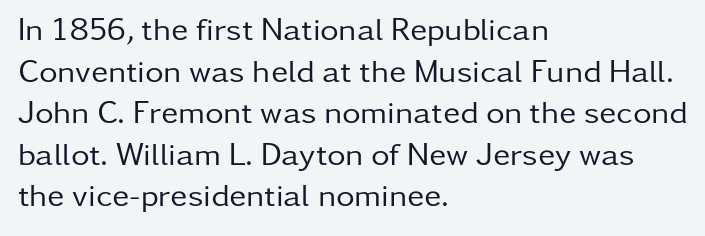
Look at the bottom of the vertical strokes: they stop flat, with no serifs. Proportional: the letters do not fall into vertical columns. Bare-footed words on every line. The lines in this sample share a left origin and differ only in where they stop. Weight: regular or lighter. This is roman type, the default non-slanted kind.
